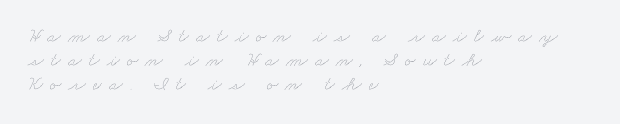
Display-style spreading of the glyphs; the letterfit is very open. The passage shown is not underscored anywhere. No letter is thick-stroked: the sample isn't bold. The ragged edge is on the right, which tells us the setting is flush left.
